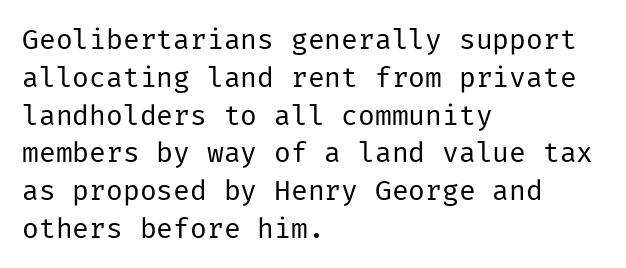
{"serif": "no", "italic": "no", "bold": "no", "weight": "regular", "width": "normal", "stroke_contrast": "low", "x_height": "medium", "underline": "no", "align": "left", "line_spacing": "normal", "line_spacing_ratio": 1.35, "letter_spacing": "normal", "letter_spacing_em": 0.0, "glyph_px": 28}
